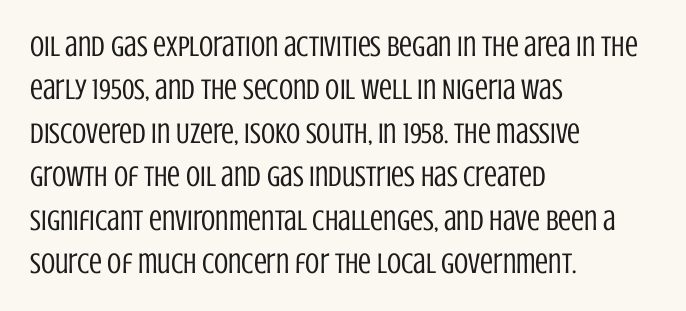
{"serif": "no", "italic": "no", "bold": "no", "weight": "regular", "width": "condensed", "stroke_contrast": "low", "x_height": "large", "monospaced": "no", "underline": "no", "align": "left", "line_spacing": "normal", "line_spacing_ratio": 1.5, "letter_spacing": "normal", "letter_spacing_em": 0.0, "glyph_px": 29}
